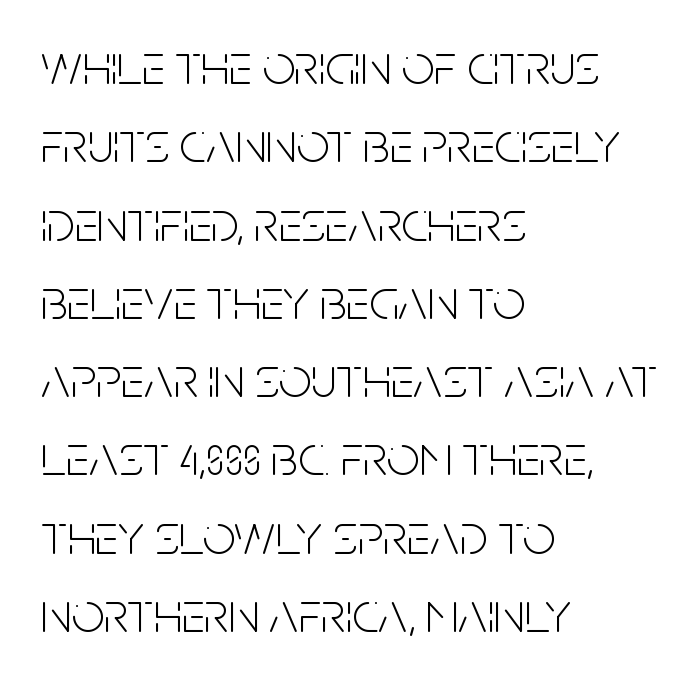
The image shows 58 px light, condensed sans-serif type, upright; set left-aligned, normal line spacing (1.35x), normal letter spacing, not underlined; low stroke contrast and a large x-height.
